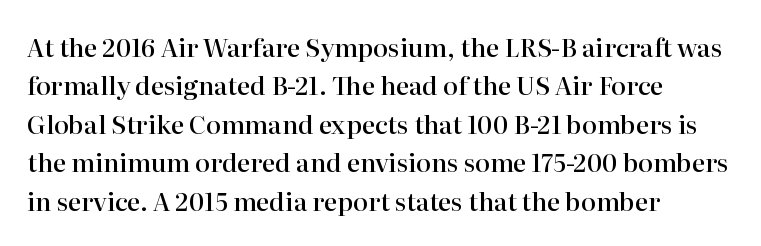
{"italic": "no", "bold": "semi", "underline": "no", "align": "left", "line_spacing": "normal", "line_spacing_ratio": 1.54, "letter_spacing": "normal", "letter_spacing_em": 0.0, "glyph_px": 25}
